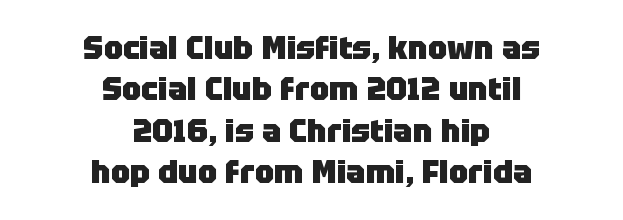
Q: Is the text bold? A: Yes.
Q: Is the text italic (slanted)? A: No, it is upright.
Q: Is the typeface a serif or a sans-serif typeface? A: Sans-serif.
Q: Is the text underlined? A: No.
Q: How is the paragraph aligned? A: Centered.
Q: Is the spacing between letters normal or unusually wide? A: Normal.
Q: Is the spacing between lines tight, normal or loose? A: Normal.
Q: Width (condensed, normal, or wide)? A: Normal.
Q: Stroke contrast? A: Low.
Q: x-height? A: Large.
Q: Monospaced? A: No.
